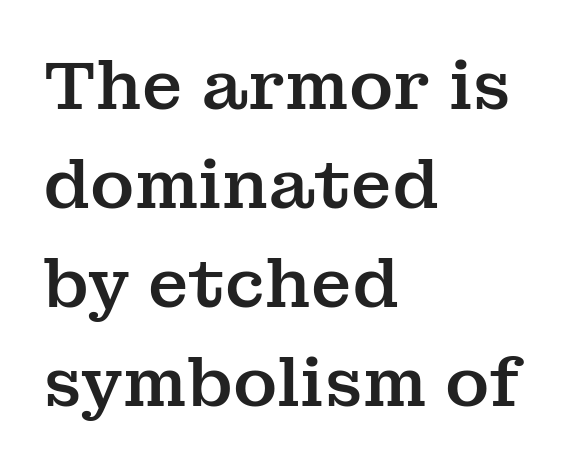
The image shows 67 px serif type, upright; set left-aligned, normal line spacing (1.48x), normal letter spacing, not underlined; medium stroke contrast and a medium x-height.
